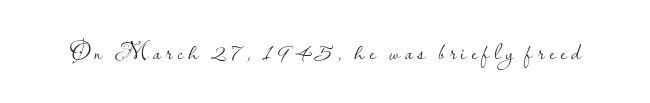
The image shows 24 px text type; set unusually wide letter spacing (+0.2 em), not underlined.
